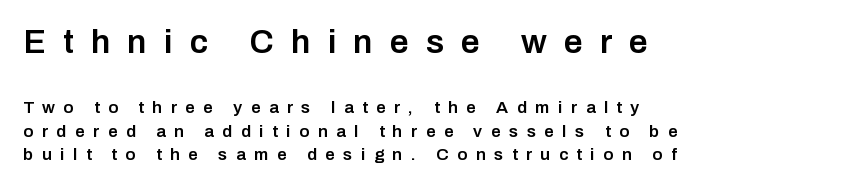
{"serif": "no", "italic": "no", "bold": "semi", "weight": "semibold", "width": "normal", "stroke_contrast": "low", "x_height": "medium", "monospaced": "no", "underline": "no", "align": "left", "line_spacing": "normal", "line_spacing_ratio": 1.4, "letter_spacing": "wide", "letter_spacing_em": 0.5, "larger_block": "first", "size_ratio": 2.0, "glyph_px": 34}
